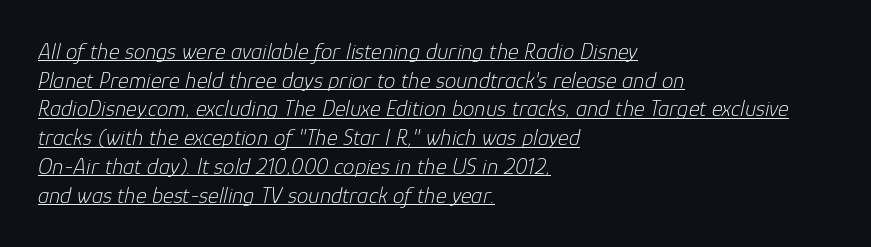
The image shows 23 px text type, italic (leaning right); set left-aligned, normal line spacing (1.25x), normal letter spacing, underlined.
